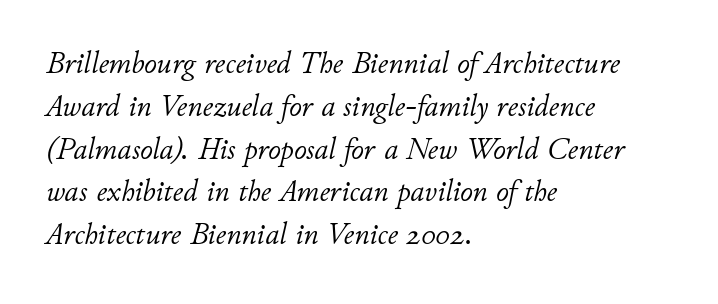
Q: Is the text bold? A: No.
Q: Is the text italic (slanted)? A: Yes, it leans right by about 11 degrees.
Q: Is the text underlined? A: No.
Q: How is the paragraph aligned? A: Left-aligned.
Q: Is the spacing between letters normal or unusually wide? A: Normal.
Q: Is the spacing between lines tight, normal or loose? A: Normal.
Q: Width (condensed, normal, or wide)? A: Normal.
Q: Stroke contrast? A: Low.
Q: x-height? A: Small.
Q: Monospaced? A: No.
